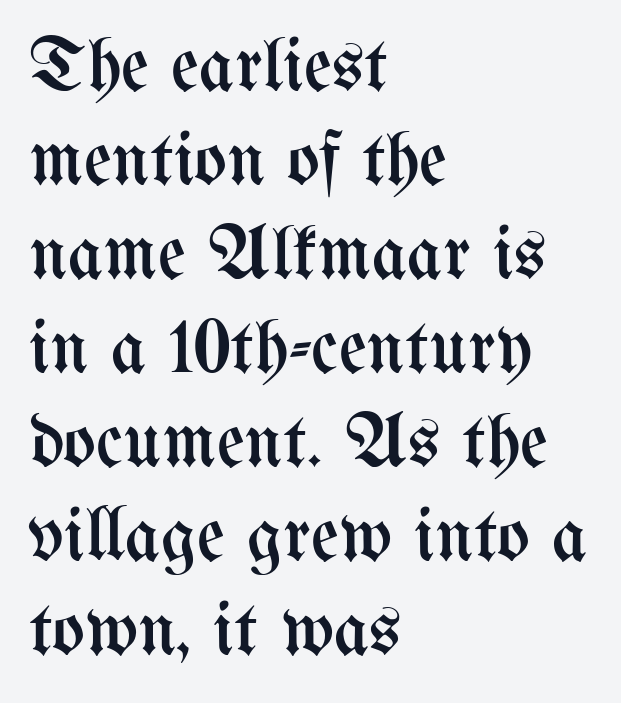
Q: Is the text bold? A: No.
Q: Is the text italic (slanted)? A: No, it is upright.
Q: Is the text underlined? A: No.
Q: How is the paragraph aligned? A: Left-aligned.
Q: Is the spacing between letters normal or unusually wide? A: Normal.
Q: Width (condensed, normal, or wide)? A: Condensed.
Q: Stroke contrast? A: Medium.
Q: x-height? A: Medium.
Q: Monospaced? A: No.
